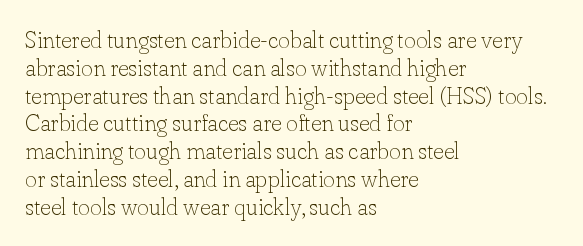
{"italic": "no", "bold": "no", "underline": "no", "align": "left", "line_spacing_ratio": 1.21, "letter_spacing": "normal", "letter_spacing_em": 0.0, "glyph_px": 23}
